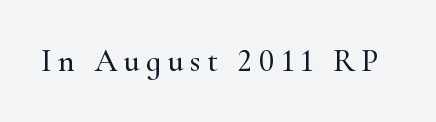
The baseline area is clear. Caption: expanded tracking, letters set apart. A typesetter would call this proportional, since set widths differ per character. The typeface chosen for these lines features serifs.
